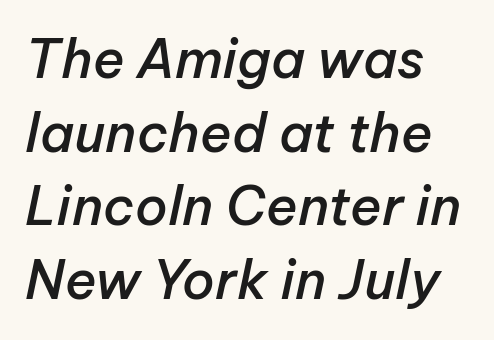
A typesetter would call this proportional, since set widths differ per character. Each new line begins a customary step beneath the previous one. These lines keep a tight, regular rhythm from letter to letter. It's the slanting kind of type.
